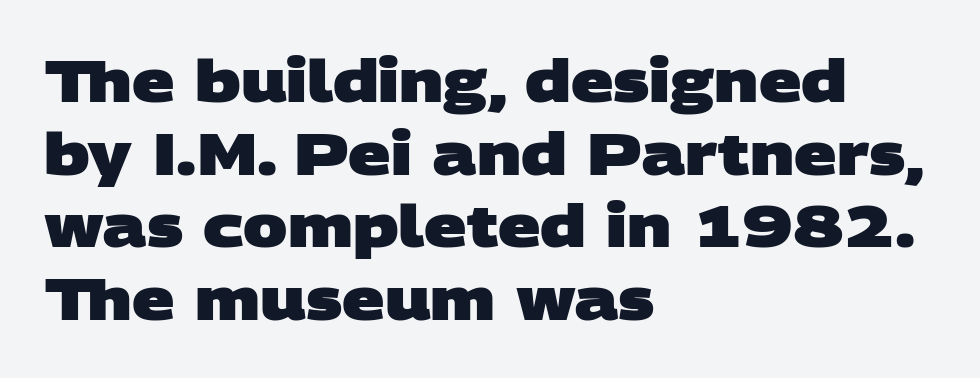
{"serif": "no", "bold": "yes", "weight": "heavy", "width": "wide", "stroke_contrast": "low", "x_height": "large", "monospaced": "no", "underline": "no", "align": "left", "line_spacing_ratio": 1.23, "letter_spacing": "normal", "letter_spacing_em": 0.0, "glyph_px": 59}
